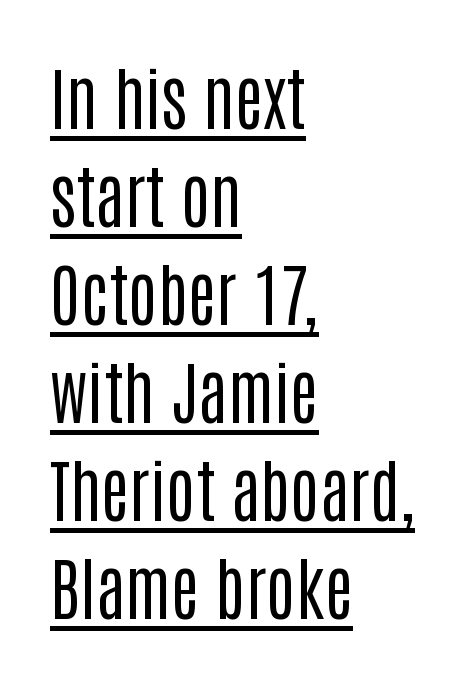
Q: Is the text bold? A: No.
Q: Is the text italic (slanted)? A: No, it is upright.
Q: Is the typeface a serif or a sans-serif typeface? A: Sans-serif.
Q: Is the text underlined? A: Yes.
Q: How is the paragraph aligned? A: Left-aligned.
Q: Is the spacing between letters normal or unusually wide? A: Normal.
Q: Is the spacing between lines tight, normal or loose? A: Normal.
Q: Width (condensed, normal, or wide)? A: Condensed.
Q: Stroke contrast? A: Low.
Q: x-height? A: Large.
Q: Monospaced? A: No.
